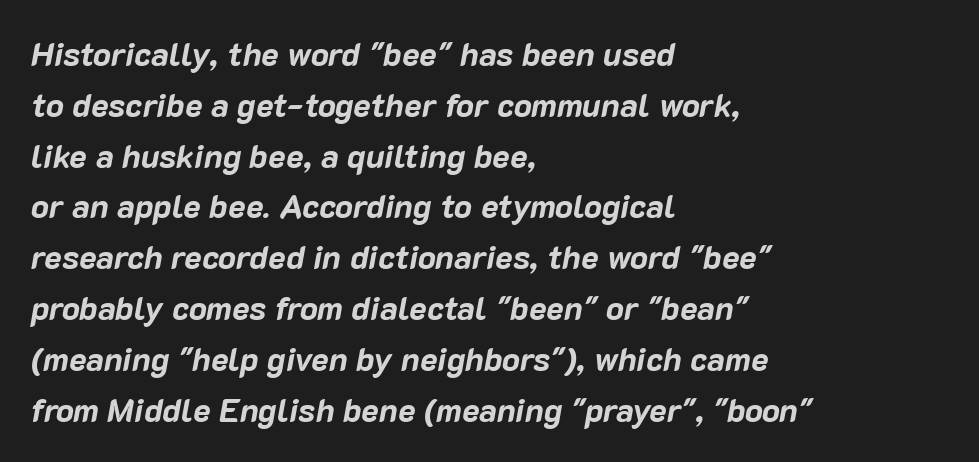
Students, note that the glyphs here touch the page at normal intervals. The axis of the letterforms is tilted away from vertical. The ragged edge is on the right, which tells us the setting is flush left. The vertical gap from one line to the next is medium. Honestly, there is no underline to notice here at all. Does the weight exceed regular? Yes, all the way to bold.
